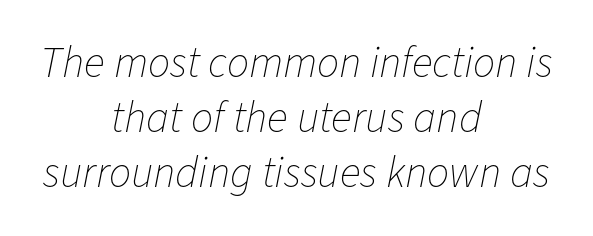
The image shows 44 px thin type, italic (leaning right); set centered, normal line spacing (1.25x), normal letter spacing, not underlined; low stroke contrast and a medium x-height.
